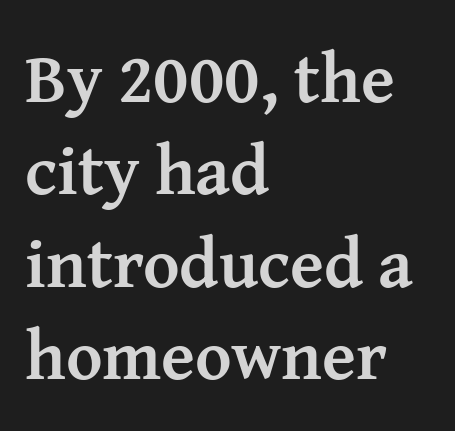
If you drew a ruler down the left edge, every line would touch it. Proportional: the letters do not fall into vertical columns. Observe the ordinary spacing: letters are neighbours, not strangers. Quick note: not italic, upright.
